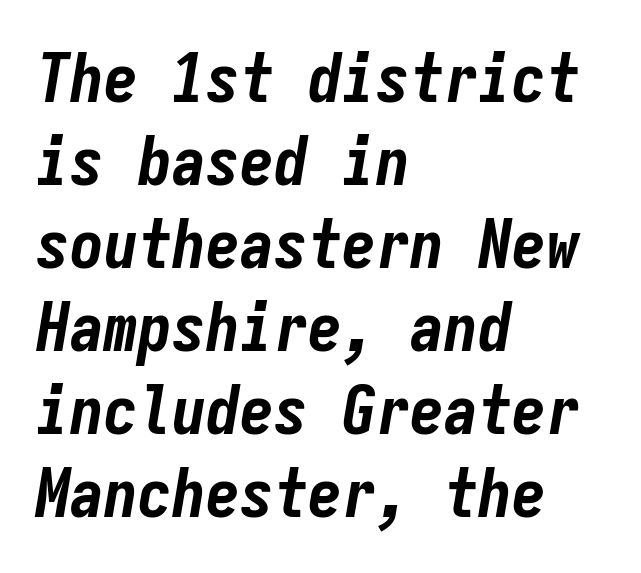
Q: Is the text bold? A: Yes.
Q: Is the text italic (slanted)? A: Yes, it leans right by about 9 degrees.
Q: Is the text underlined? A: No.
Q: How is the paragraph aligned? A: Left-aligned.
Q: Is the spacing between letters normal or unusually wide? A: Normal.
Q: Width (condensed, normal, or wide)? A: Condensed.
Q: Stroke contrast? A: Low.
Q: x-height? A: Medium.
Q: Monospaced? A: Yes.
